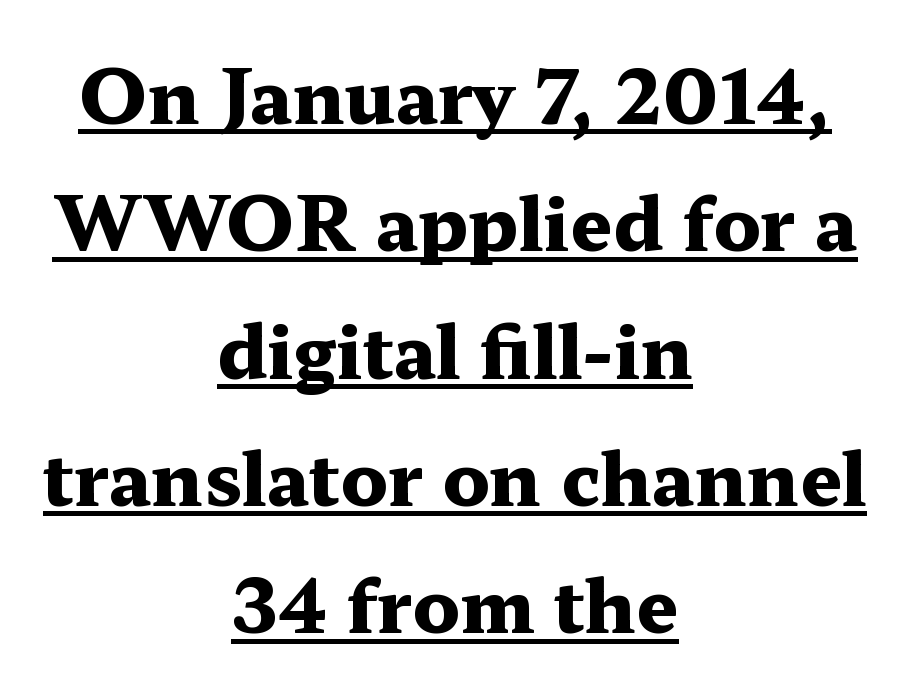
The image shows 74 px heavy, wide serif type, upright; set centered, line spacing 1.72x, normal letter spacing, underlined; medium stroke contrast and a medium x-height.
